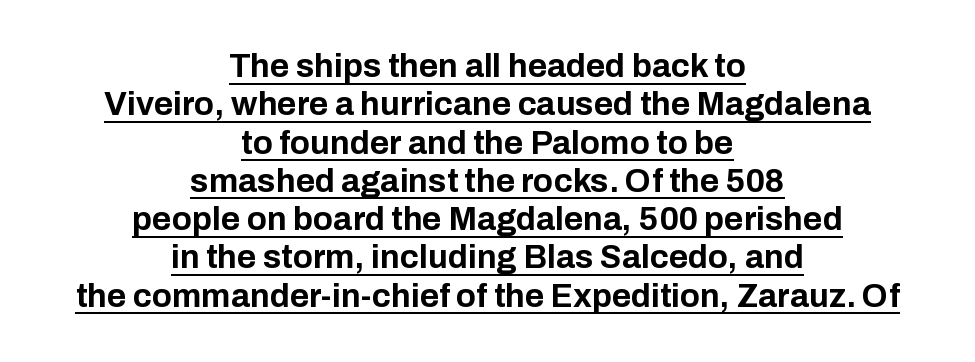
The image shows 33 px bold sans-serif type, upright; set centered, line spacing 1.16x, normal letter spacing, underlined; low stroke contrast and a medium x-height.
